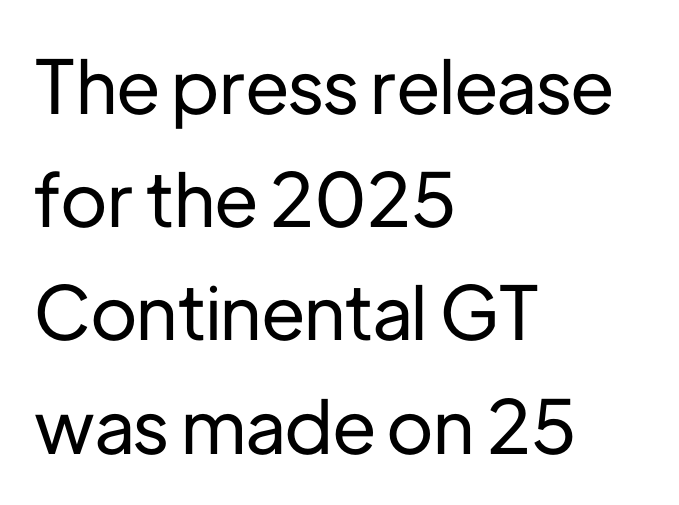
The image shows 74 px sans-serif type, upright; set left-aligned, normal line spacing (1.53x), normal letter spacing, not underlined; low stroke contrast and a medium x-height.
